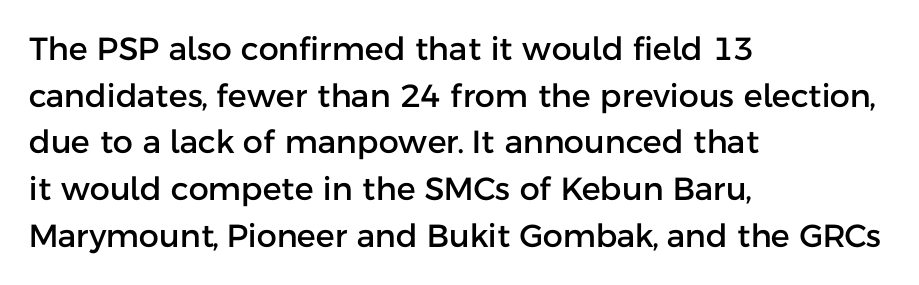
The image shows 32 px sans-serif type, upright; set left-aligned, normal line spacing (1.46x), normal letter spacing, not underlined; low stroke contrast and a medium x-height.
